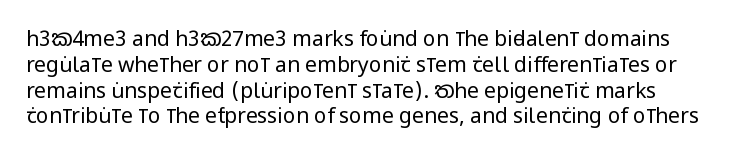
{"italic": "no", "bold": "no", "underline": "no", "line_spacing_ratio": 1.23, "letter_spacing": "normal", "letter_spacing_em": 0.0, "glyph_px": 21}
